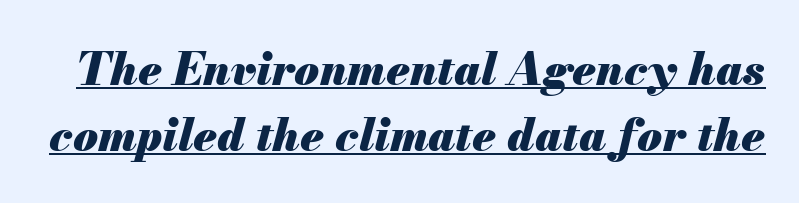
The image shows 45 px heavy type, italic (leaning right); set normal line spacing (1.46x), normal letter spacing, underlined; medium stroke contrast and a small x-height.
